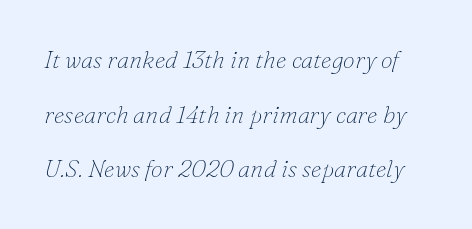
The image shows 24 px text type, italic (leaning right); set loose line spacing (2.28x), normal letter spacing, not underlined.
